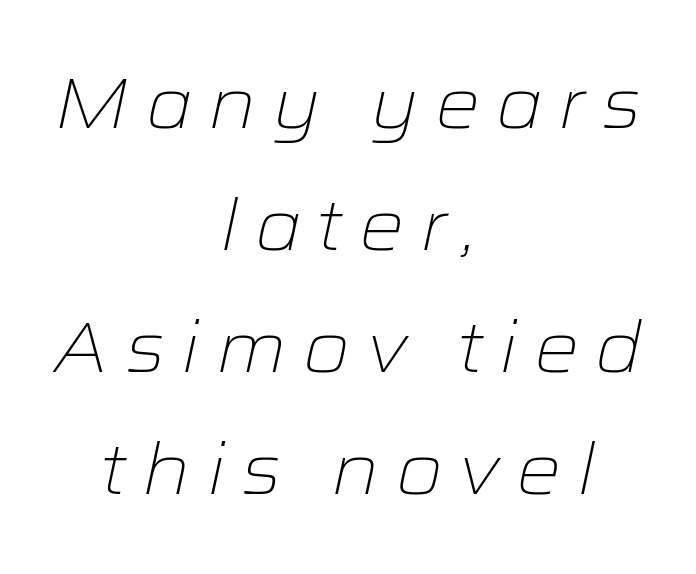
Q: Is the text bold? A: No.
Q: Is the text italic (slanted)? A: Yes, it leans right by about 12 degrees.
Q: Is the text underlined? A: No.
Q: How is the paragraph aligned? A: Centered.
Q: Is the spacing between letters normal or unusually wide? A: Unusually wide.
Q: Width (condensed, normal, or wide)? A: Wide.
Q: Stroke contrast? A: Low.
Q: x-height? A: Medium.
Q: Monospaced? A: No.
